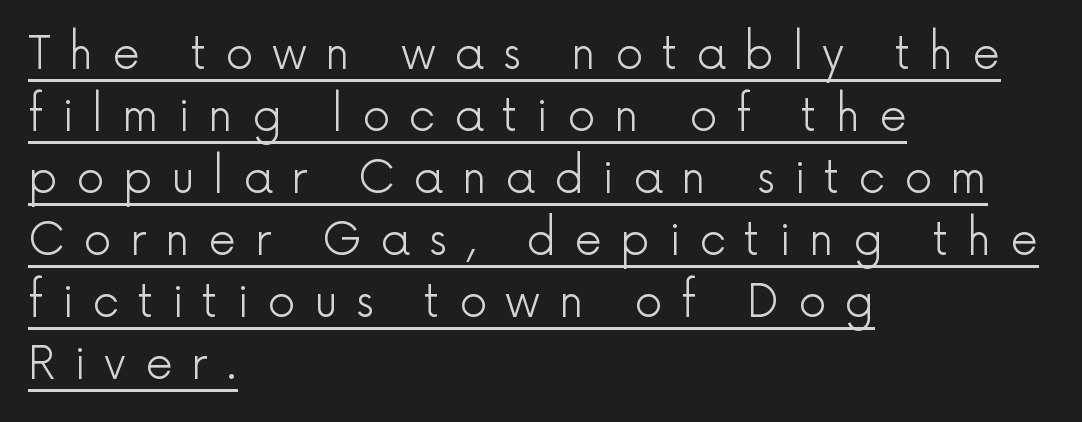
Q: Is the text bold? A: No.
Q: Is the text italic (slanted)? A: No, it is upright.
Q: Is the typeface a serif or a sans-serif typeface? A: Sans-serif.
Q: Is the text underlined? A: Yes.
Q: How is the paragraph aligned? A: Left-aligned.
Q: Is the spacing between letters normal or unusually wide? A: Unusually wide.
Q: Is the spacing between lines tight, normal or loose? A: Normal.
Q: Width (condensed, normal, or wide)? A: Normal.
Q: x-height? A: Medium.
Q: Monospaced? A: No.
